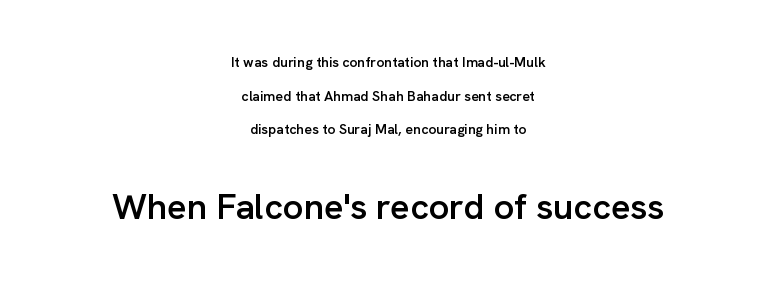
{"serif": "no", "italic": "no", "bold": "semi", "weight": "semibold", "width": "normal", "stroke_contrast": "low", "x_height": "medium", "monospaced": "no", "underline": "no", "align": "center", "line_spacing": "loose", "line_spacing_ratio": 2.41, "letter_spacing": "normal", "letter_spacing_em": 0.0, "larger_block": "second", "size_ratio": 2.57, "glyph_px": 36}
